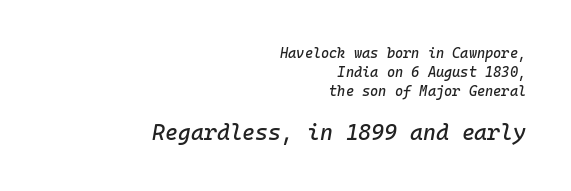
The image shows 22 px text type, italic (leaning right); set right-aligned, normal line spacing (1.34x), normal letter spacing, not underlined; the second (bottom) block is 1.57x larger.
